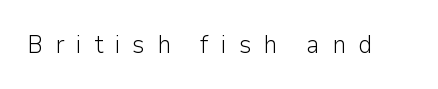
Style check: upright. Is the type heavy? It reads as light-to-regular instead. Words appear elongated and porous because spacing is wide. Has an underline been added? It has not.
